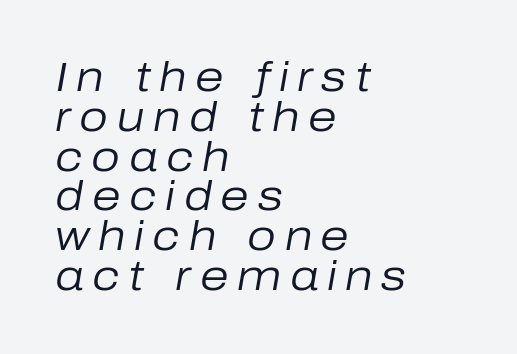
{"italic": "yes", "lean": "right", "slant_degrees": 10, "bold": "no", "weight": "regular", "width": "normal", "stroke_contrast": "low", "x_height": "medium", "monospaced": "no", "underline": "no", "align": "left", "line_spacing": "tight", "line_spacing_ratio": 0.97, "letter_spacing": "wide", "letter_spacing_em": 0.21, "glyph_px": 41}
